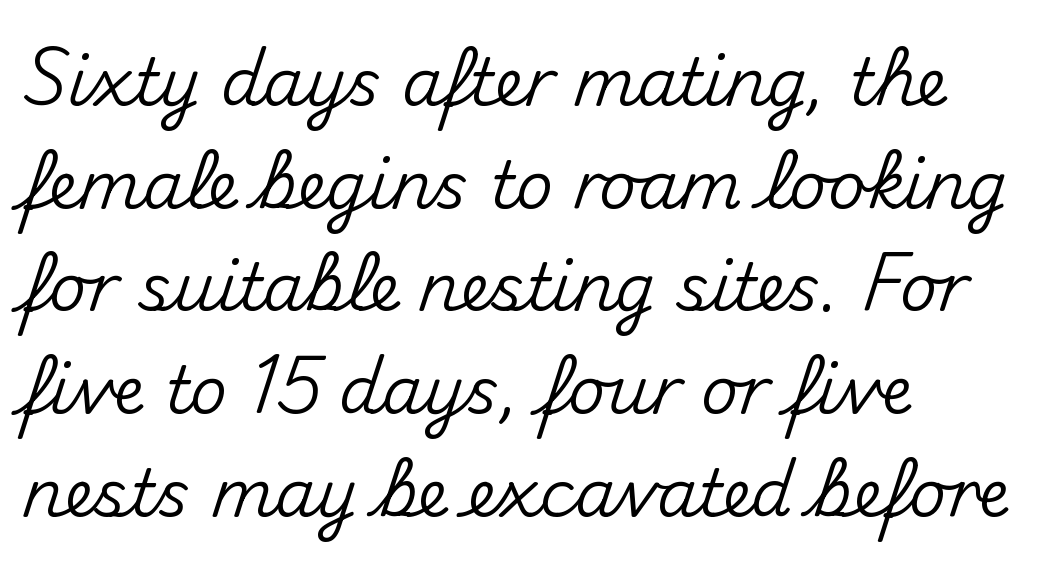
One-word summary of the alignment: left. Nobody touched the tracking dial on this one. The passage shown stacks its lines at a standard gap. Decoration check: the copy has no underline.
